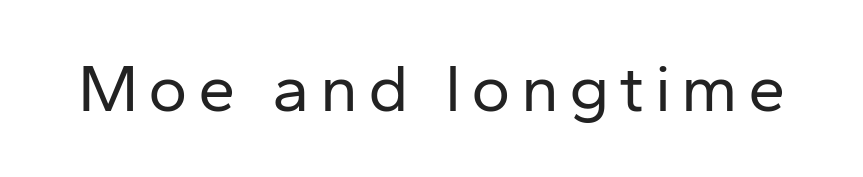
The image shows 67 px regular-weight sans-serif type, upright; set not underlined; low stroke contrast and a medium x-height.
